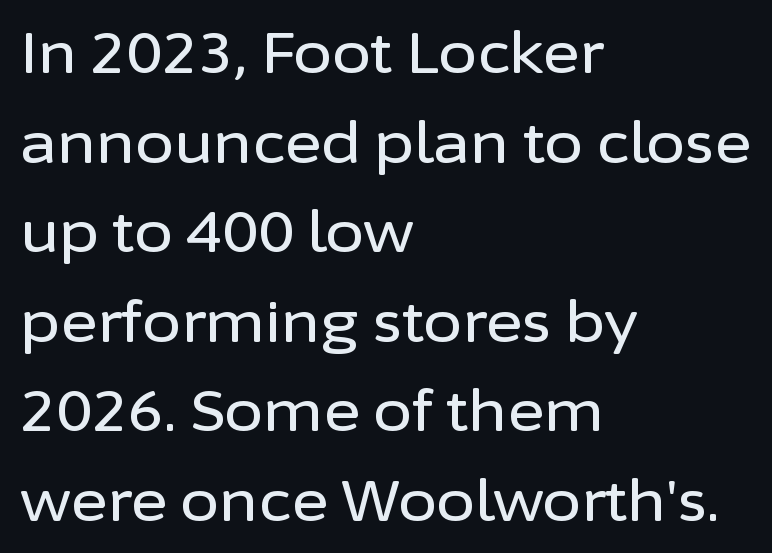
Layout note: lines flush left. No feet cap the strokes, marking this as sans-serif type. Check under the words: just untouched page. The specimen reads as upright at a glance.
